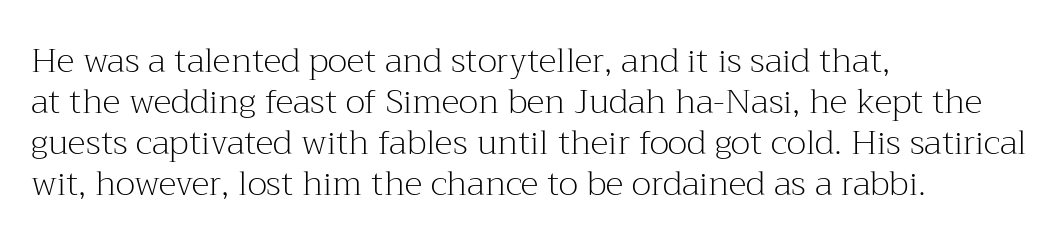
Q: Is the text bold? A: No.
Q: Is the text italic (slanted)? A: No, it is upright.
Q: Is the typeface a serif or a sans-serif typeface? A: Serif.
Q: Is the text underlined? A: No.
Q: How is the paragraph aligned? A: Left-aligned.
Q: Is the spacing between letters normal or unusually wide? A: Normal.
Q: Width (condensed, normal, or wide)? A: Normal.
Q: Stroke contrast? A: Medium.
Q: x-height? A: Medium.
Q: Monospaced? A: No.
